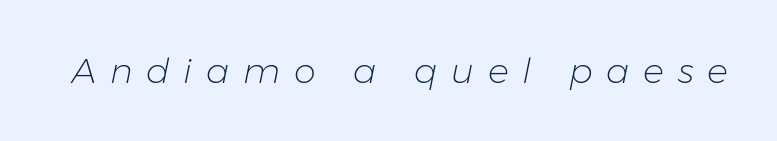
{"italic": "yes", "lean": "right", "slant_degrees": 11, "bold": "no", "weight": "light", "width": "normal", "stroke_contrast": "low", "x_height": "medium", "monospaced": "no", "underline": "no", "letter_spacing": "wide", "letter_spacing_em": 0.39, "glyph_px": 35}
